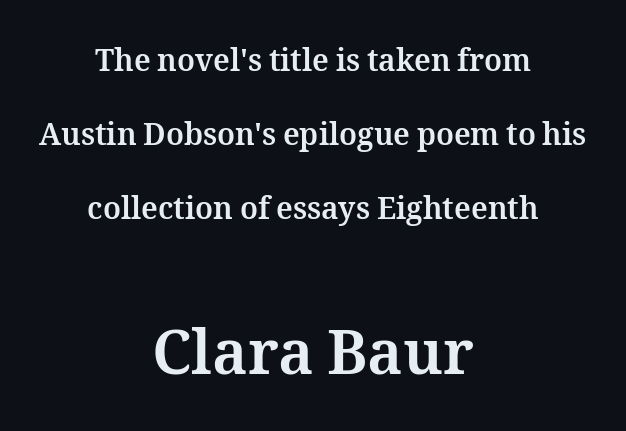
The image shows 61 px bold type, upright; set centered, loose line spacing (2.46x), normal letter spacing, not underlined; the second (bottom) block is 2.03x larger; medium stroke contrast and a medium x-height.
